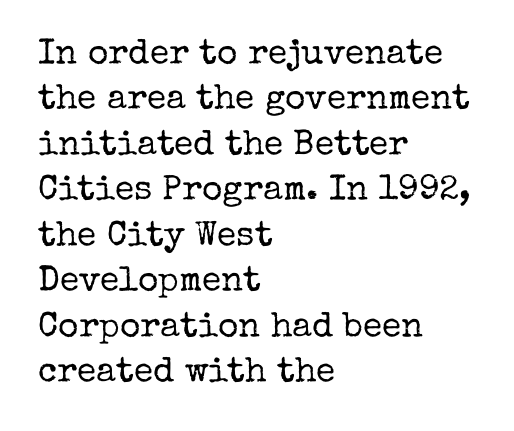
The image shows 35 px regular-weight serif type, upright; set left-aligned, normal line spacing (1.3x), normal letter spacing, not underlined; low stroke contrast and a medium x-height.
